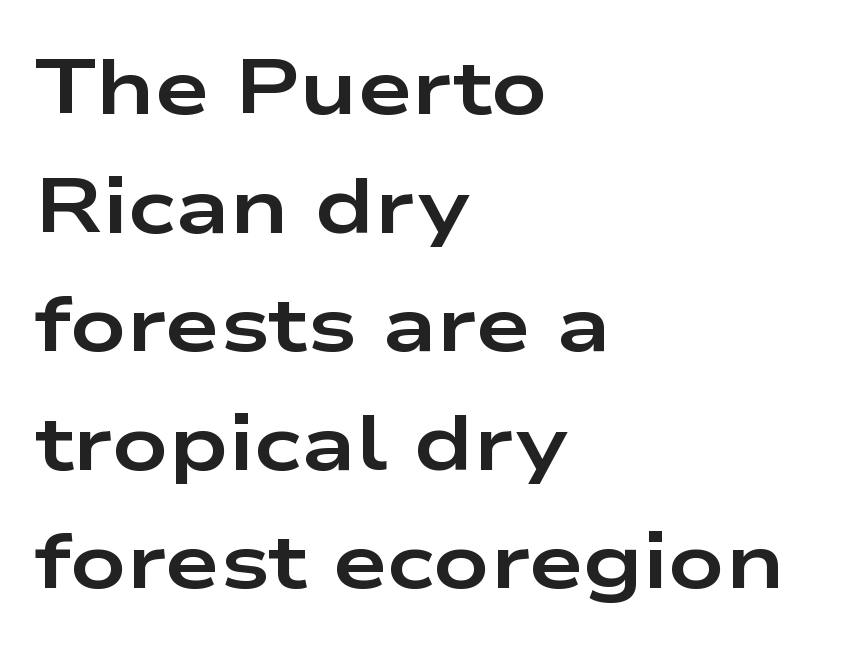
These lines are set flush left with a ragged right edge. Note the varied advance widths — an 'i' is clearly narrower than an 'm'. These lines were composed using upright roman letters. The characters look thick and weighty, a clear bold.
